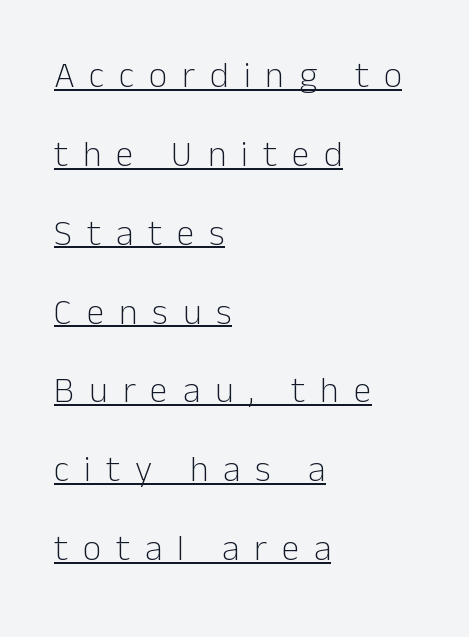
The image shows 36 px light sans-serif type, upright; set left-aligned, loose line spacing (2.19x), unusually wide letter spacing (+0.41 em), underlined; low stroke contrast and a medium x-height.
